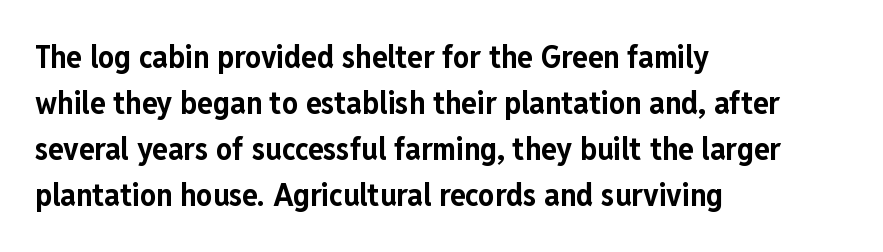
The image shows 32 px bold, condensed sans-serif type, upright; set left-aligned, normal line spacing (1.44x), normal letter spacing, not underlined; low stroke contrast and a medium x-height.
